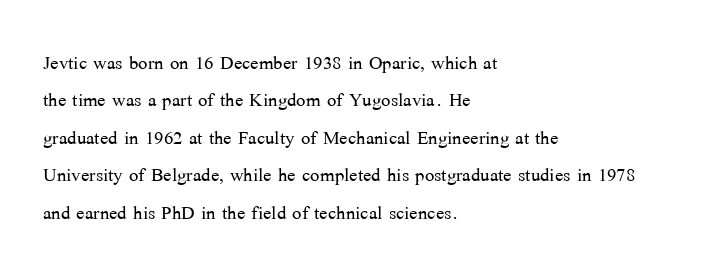
The image shows 25 px text type, upright; set left-aligned, normal line spacing (1.5x), normal letter spacing, not underlined.
